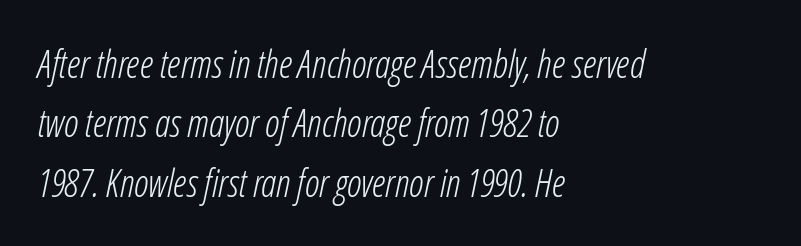
The image shows 38 px light, condensed type, italic (leaning right); set left-aligned, normal line spacing (1.56x), normal letter spacing, not underlined; low stroke contrast and a medium x-height.
